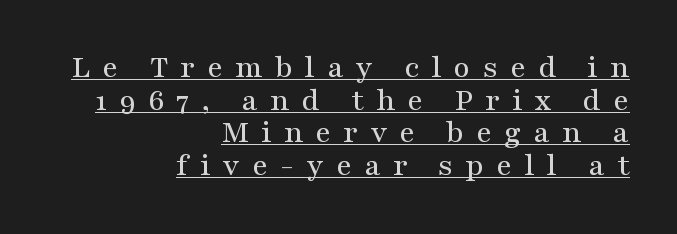
This is roman type, the default non-slanted kind. Look at the bottom of the vertical strokes: they flare into serifs here. In CSS terms this would be text-align: right. Varying glyph widths throughout — classic text-font behaviour. Notice how a bar underscores the lettering throughout. Words appear elongated and porous because spacing is wide.
